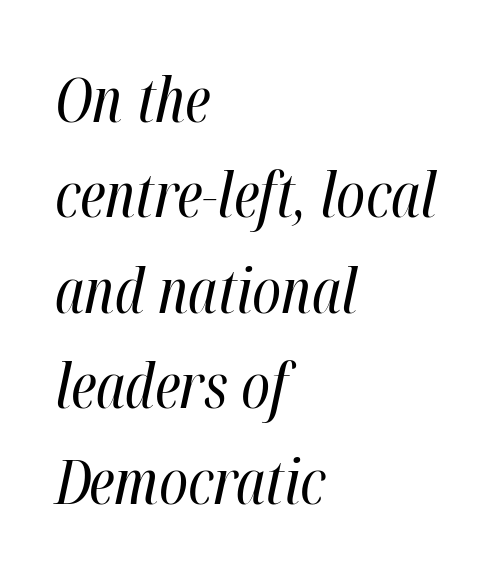
The image shows 62 px regular-weight, condensed type, italic (leaning right); set left-aligned, normal line spacing (1.54x), normal letter spacing, not underlined; high stroke contrast and a medium x-height.
